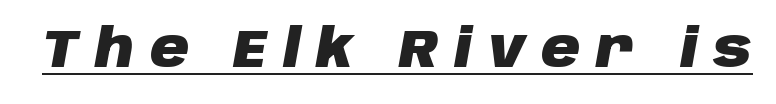
The font's italic variant was chosen for this text. The rendering inserts visible extra space after every character. These lines carry a lot of weight — the face is fully bold. Is this a fixed-width face? No — the glyphs have proportional, varying widths. The typesetter has applied underlining to the passage shown.
